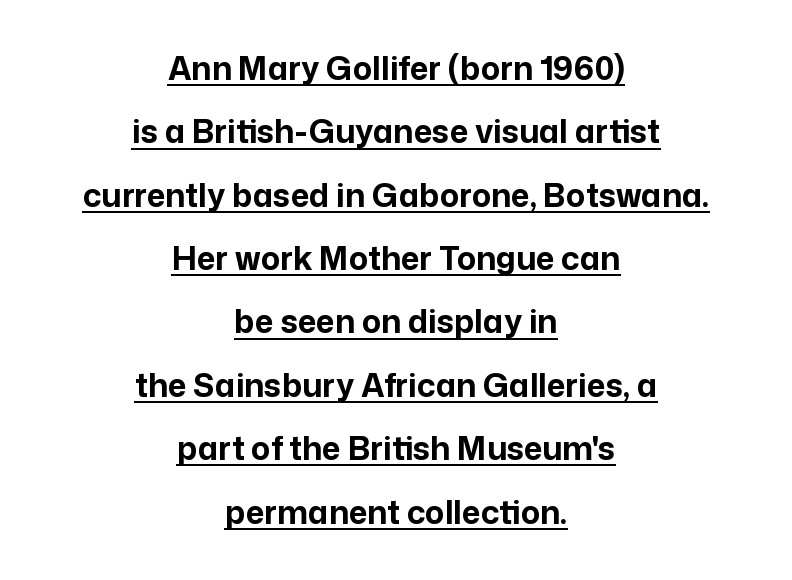
The image shows 32 px bold sans-serif type, upright; set centered, loose line spacing (1.98x), normal letter spacing, underlined; low stroke contrast and a medium x-height.
